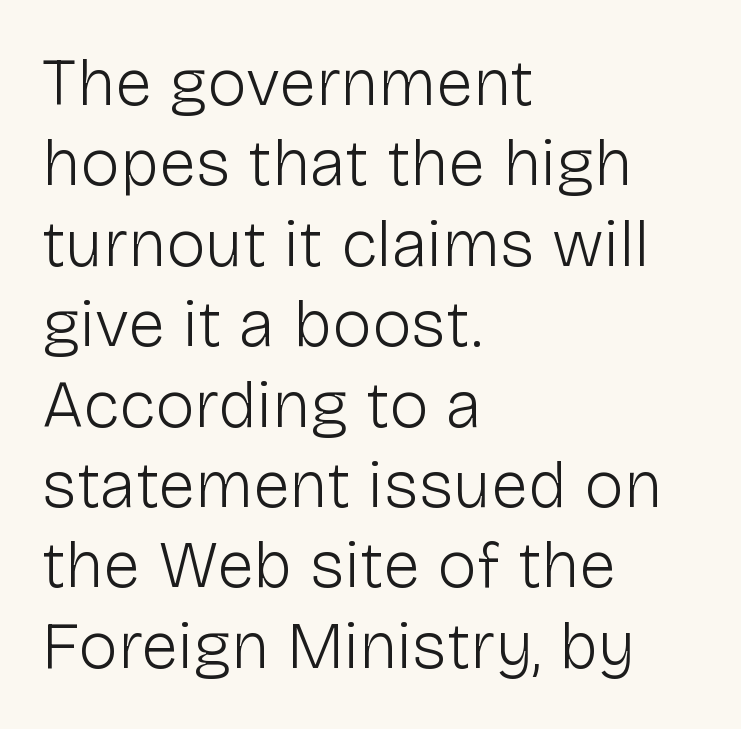
How are the letters spaced? Ordinarily, with no added tracking. The characters display no serif detailing; their extremities are plain. The string is rendered with underlining switched off. Unlike italic type, these characters show no tilt at all. The rendering uses natural spacing where letterforms have individual widths.
